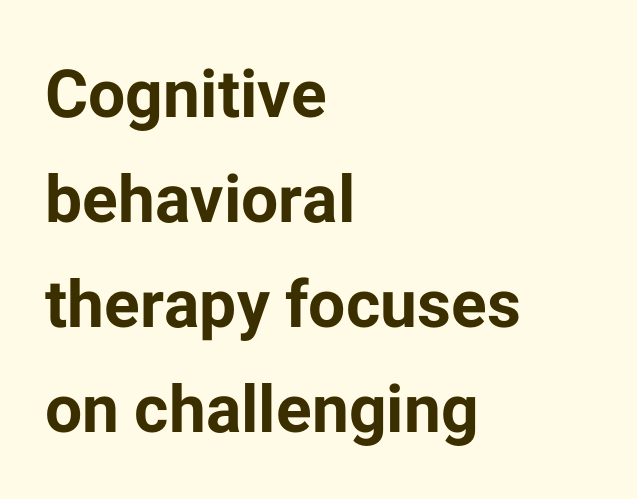
The image shows 66 px bold sans-serif type, upright; set left-aligned, normal line spacing (1.59x), normal letter spacing, not underlined; low stroke contrast and a medium x-height.
